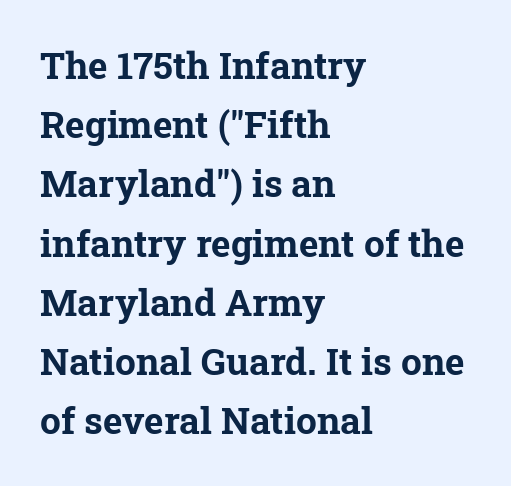
The image shows 37 px bold serif type; set left-aligned, normal line spacing (1.6x), normal letter spacing, not underlined; low stroke contrast and a medium x-height.
